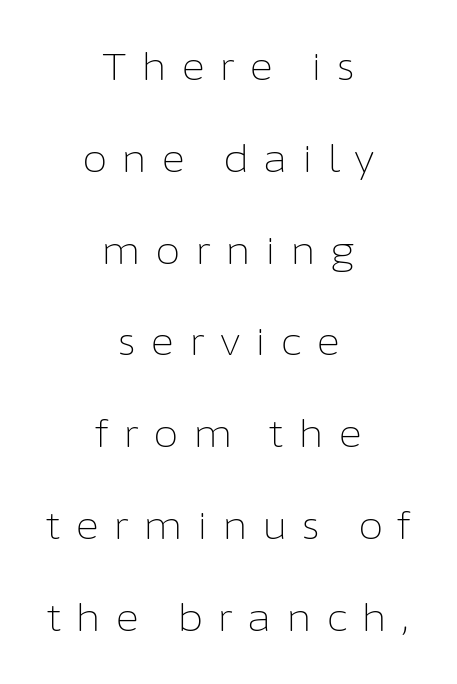
Q: Is the text bold? A: No.
Q: Is the text italic (slanted)? A: No, it is upright.
Q: Is the typeface a serif or a sans-serif typeface? A: Sans-serif.
Q: Is the text underlined? A: No.
Q: How is the paragraph aligned? A: Centered.
Q: Is the spacing between letters normal or unusually wide? A: Unusually wide.
Q: Is the spacing between lines tight, normal or loose? A: Loose.
Q: Width (condensed, normal, or wide)? A: Normal.
Q: Stroke contrast? A: Low.
Q: x-height? A: Medium.
Q: Monospaced? A: No.
